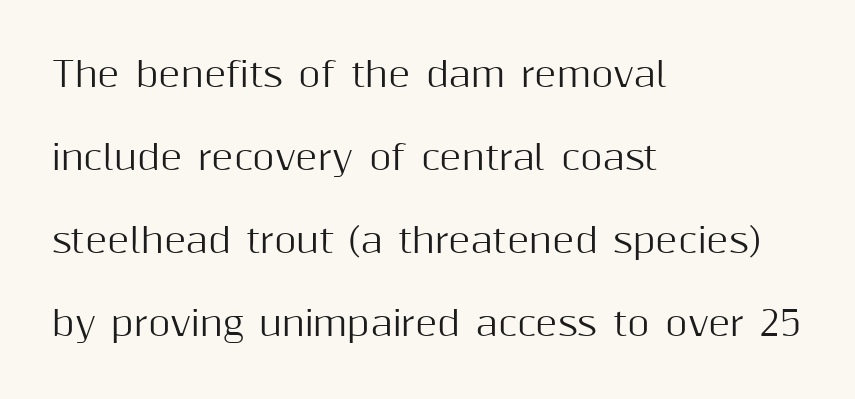
Clear beneath every line of the passage. The face used here is proportionally spaced, like ordinary book or web type. The paragraph has a hard left edge and a soft right edge. The space between consecutive lines is lavish. These lines are composed in type without serifs.
